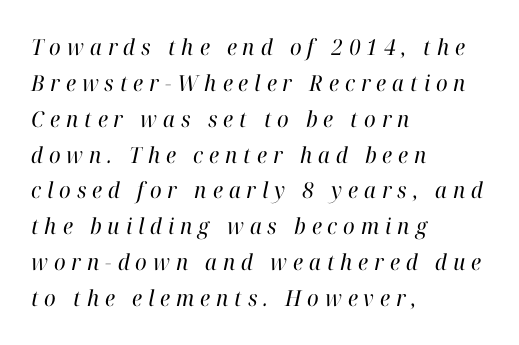
{"italic": "yes", "lean": "right", "slant_degrees": 12, "bold": "no", "underline": "no", "align": "left", "line_spacing": "normal", "line_spacing_ratio": 1.63, "letter_spacing": "wide", "letter_spacing_em": 0.27, "glyph_px": 22}
